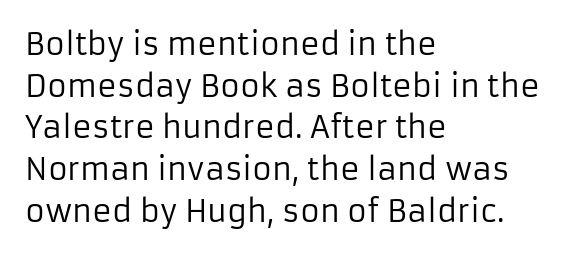
The image shows 30 px regular-weight sans-serif type, upright; set left-aligned, normal line spacing (1.39x), normal letter spacing, not underlined; low stroke contrast and a medium x-height.
